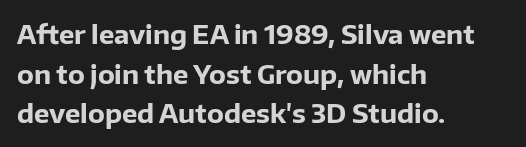
The image shows 26 px bold type, upright; set left-aligned, normal line spacing (1.52x), normal letter spacing, not underlined.
